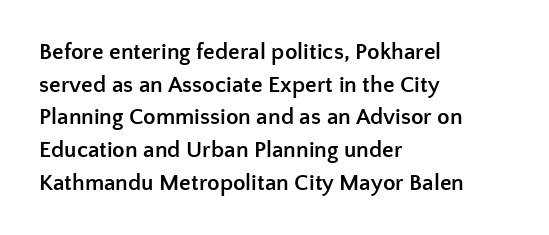
The image shows 23 px bold type, upright; set left-aligned, normal line spacing (1.42x), normal letter spacing, not underlined.
